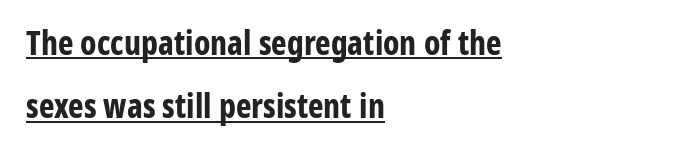
Regarding leading, the lines here are spaced well apart. Ascenders rise straight up at ninety degrees. The passage shown is typeset with a sans-serif family. Here the glyphs are tracked normally, forming tight word shapes.
